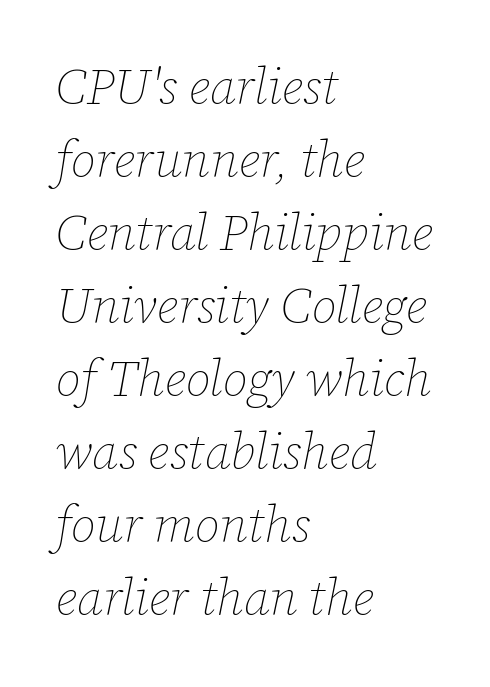
Glyph-to-glyph distance matches everyday printed text. Weight class: somewhere from thin through regular. This block has exactly the height ordinary leading produces. Underlining? Definitely not there. Varying glyph widths throughout — classic text-font behaviour.
